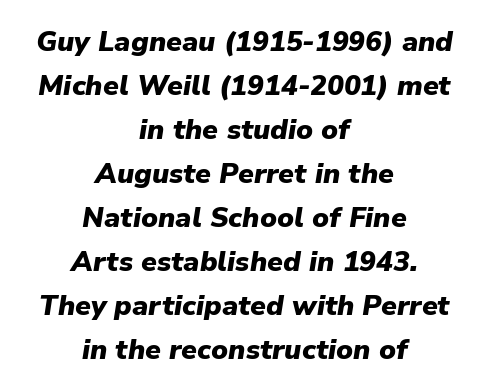
{"italic": "yes", "lean": "right", "slant_degrees": 9, "bold": "yes", "weight": "heavy", "width": "normal", "stroke_contrast": "low", "x_height": "medium", "monospaced": "no", "underline": "no", "align": "center", "line_spacing": "normal", "line_spacing_ratio": 1.57, "letter_spacing": "normal", "letter_spacing_em": 0.0, "glyph_px": 28}
